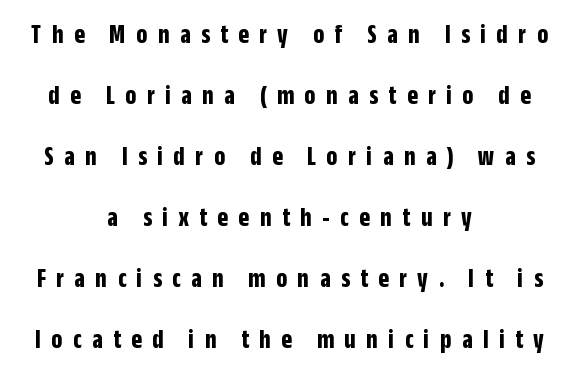
Q: Is the text bold? A: Yes.
Q: Is the text italic (slanted)? A: No, it is upright.
Q: Is the typeface a serif or a sans-serif typeface? A: Sans-serif.
Q: Is the text underlined? A: No.
Q: How is the paragraph aligned? A: Centered.
Q: Is the spacing between letters normal or unusually wide? A: Unusually wide.
Q: Is the spacing between lines tight, normal or loose? A: Loose.
Q: Width (condensed, normal, or wide)? A: Condensed.
Q: Stroke contrast? A: Low.
Q: x-height? A: Large.
Q: Monospaced? A: No.
